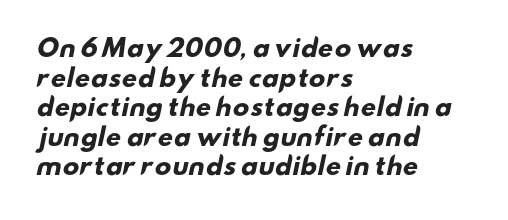
{"bold": "yes", "underline": "no", "align": "left", "line_spacing_ratio": 1.23, "letter_spacing": "normal", "letter_spacing_em": 0.0, "glyph_px": 24}
